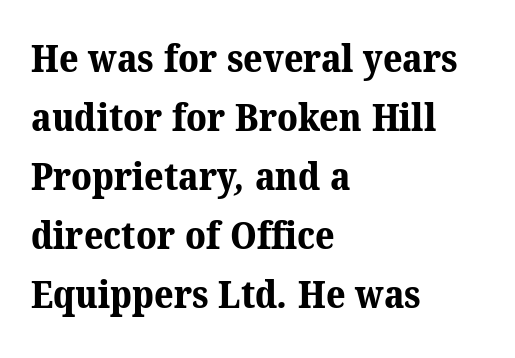
{"serif": "yes", "bold": "yes", "weight": "bold", "width": "normal", "stroke_contrast": "medium", "x_height": "medium", "monospaced": "no", "underline": "no", "align": "left", "line_spacing": "normal", "line_spacing_ratio": 1.55, "letter_spacing": "normal", "letter_spacing_em": 0.0, "glyph_px": 38}
